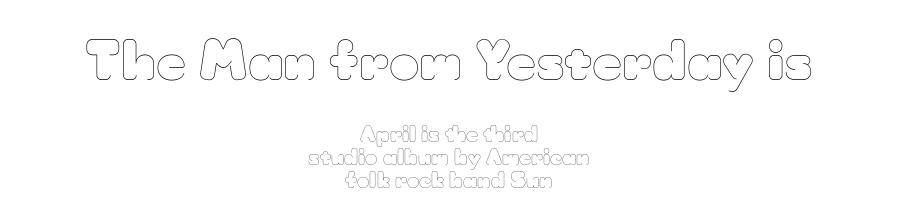
The image shows 52 px thin type, upright; set centered, tight line spacing (1.09x), normal letter spacing, not underlined; the first (top) block is 2.48x larger; low stroke contrast and a small x-height.
